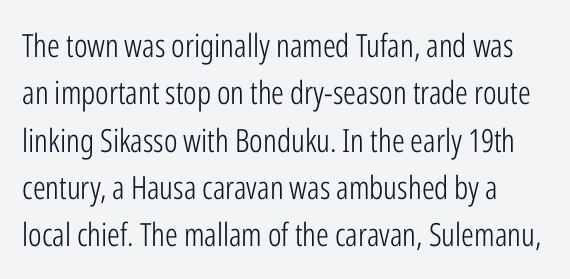
{"serif": "no", "italic": "no", "bold": "no", "weight": "light", "width": "condensed", "stroke_contrast": "low", "x_height": "medium", "monospaced": "no", "underline": "no", "line_spacing": "normal", "line_spacing_ratio": 1.48, "letter_spacing": "normal", "letter_spacing_em": 0.0, "glyph_px": 32}
